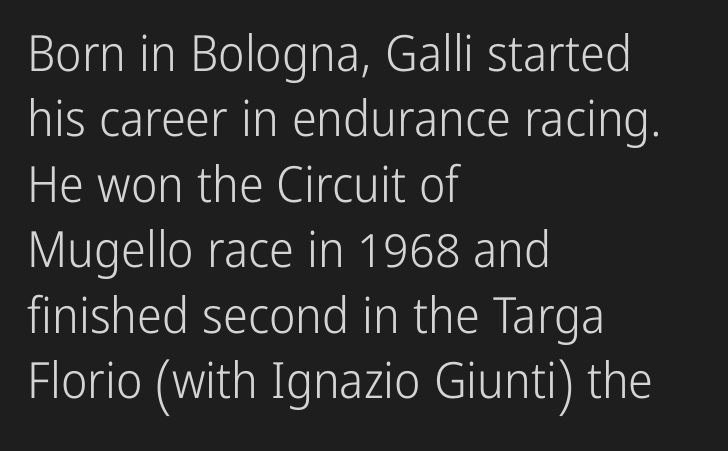
{"serif": "no", "italic": "no", "bold": "no", "weight": "light", "width": "condensed", "stroke_contrast": "low", "x_height": "medium", "monospaced": "no", "underline": "no", "align": "left", "line_spacing": "normal", "line_spacing_ratio": 1.31, "letter_spacing": "normal", "letter_spacing_em": 0.0, "glyph_px": 50}
